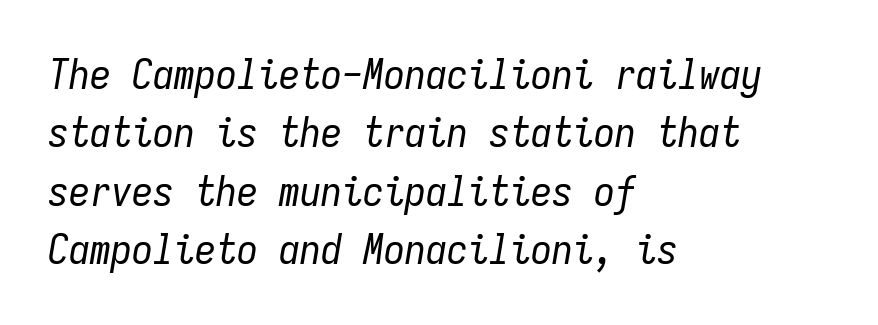
The image shows 42 px regular-weight, condensed type, italic (leaning right), monospaced; set left-aligned, normal line spacing (1.39x), normal letter spacing, not underlined; low stroke contrast and a medium x-height.
